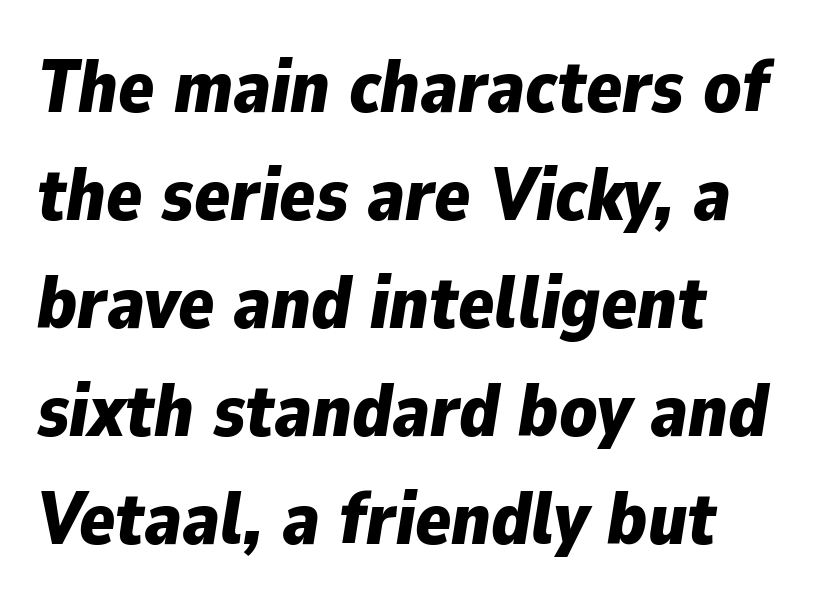
The vertical gap from one line to the next is medium. A student would call this left alignment; a typographer would say flush left, rag right. The passage shown is typed in a proportional face where columns would drift. Underlining? Definitely not there. I'd describe the lettering as bold — thick and assertive.
